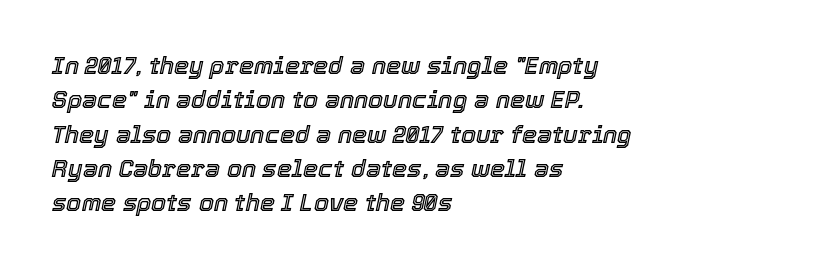
{"italic": "yes", "lean": "right", "slant_degrees": 12, "underline": "no", "align": "left", "line_spacing": "normal", "line_spacing_ratio": 1.43, "letter_spacing": "normal", "letter_spacing_em": 0.0, "glyph_px": 24}
